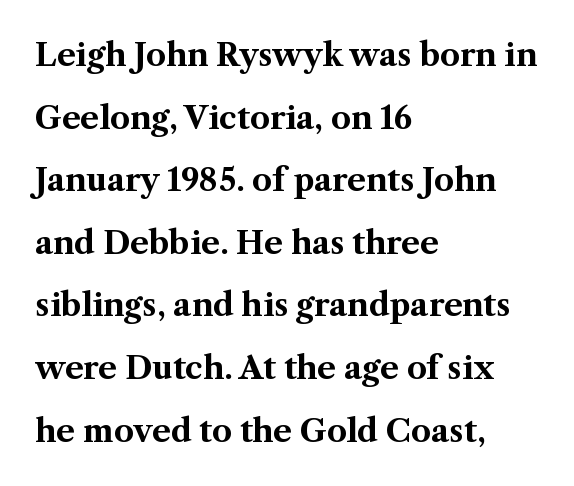
{"serif": "yes", "italic": "no", "bold": "yes", "weight": "bold", "width": "normal", "stroke_contrast": "medium", "x_height": "medium", "monospaced": "no", "underline": "no", "align": "left", "line_spacing": "loose", "line_spacing_ratio": 2.02, "letter_spacing": "normal", "letter_spacing_em": 0.0, "glyph_px": 31}
